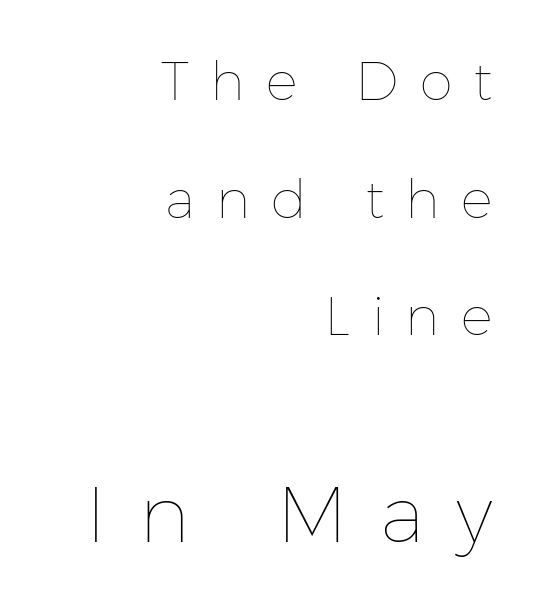
Just letters on the line, the space beneath them empty. Tracking here is generous; glyphs stand well apart from one another. The rendering enlarges the type as you move from the upper chunk to the lower. Quick note: not italic, upright.
